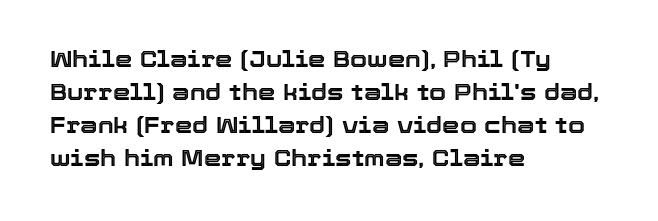
Q: Is the text italic (slanted)? A: No, it is upright.
Q: Is the text underlined? A: No.
Q: How is the paragraph aligned? A: Left-aligned.
Q: Is the spacing between letters normal or unusually wide? A: Normal.
Q: Is the spacing between lines tight, normal or loose? A: Normal.
